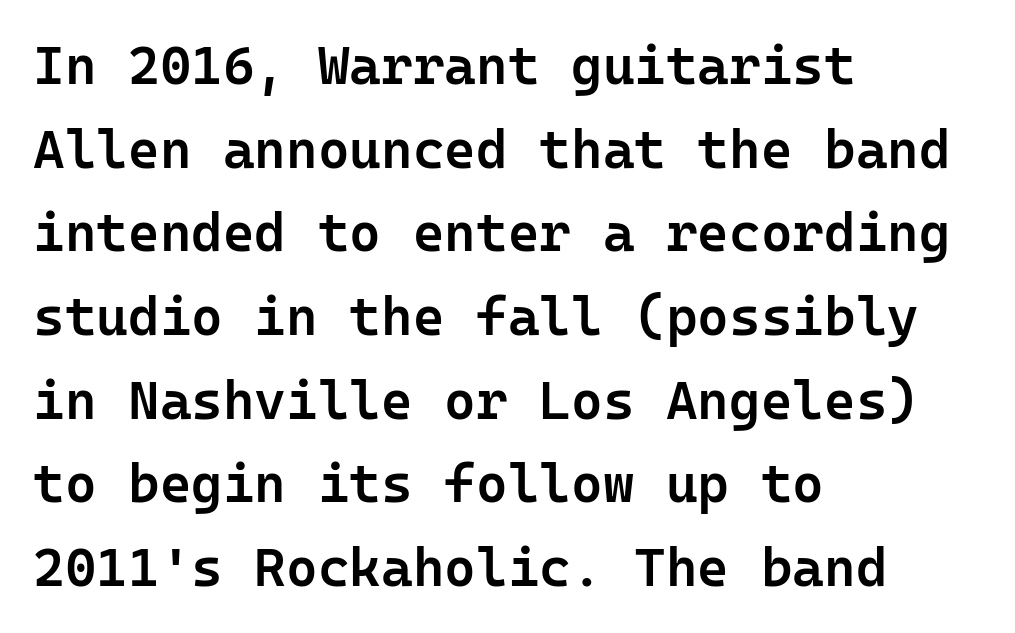
Q: Is the text bold? A: Semi-bold.
Q: Is the text italic (slanted)? A: No, it is upright.
Q: Is the typeface a serif or a sans-serif typeface? A: Sans-serif.
Q: Is the text underlined? A: No.
Q: How is the paragraph aligned? A: Left-aligned.
Q: Is the spacing between letters normal or unusually wide? A: Normal.
Q: Is the spacing between lines tight, normal or loose? A: Normal.
Q: Width (condensed, normal, or wide)? A: Normal.
Q: Stroke contrast? A: Low.
Q: x-height? A: Medium.
